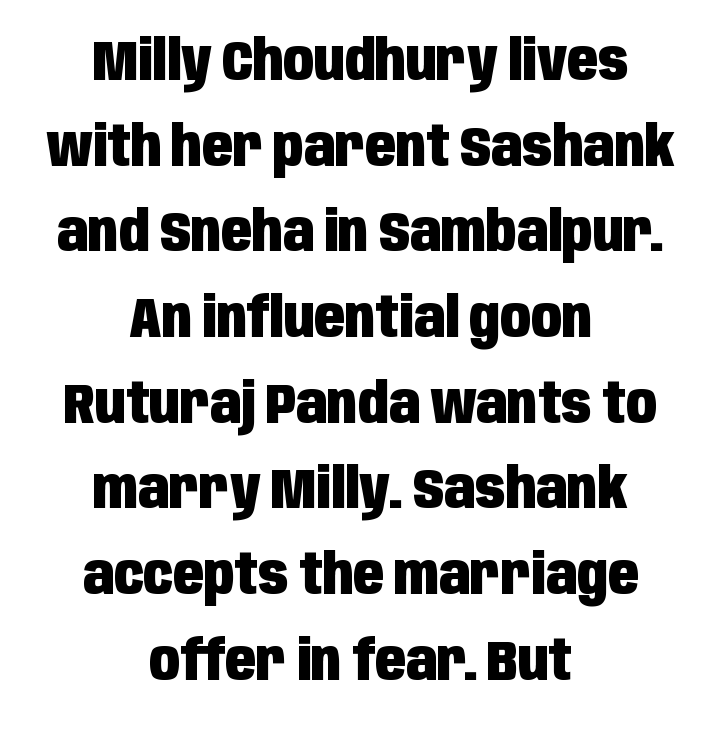
These lines are rendered in a variable-pitch font. Plenty of ink on the page — the face is bold. A typesetter would label this face a sans. Horizontal bands of white between lines are of average thickness. Each line is balanced around a shared central axis. Rendered with straight, roman letterforms.
